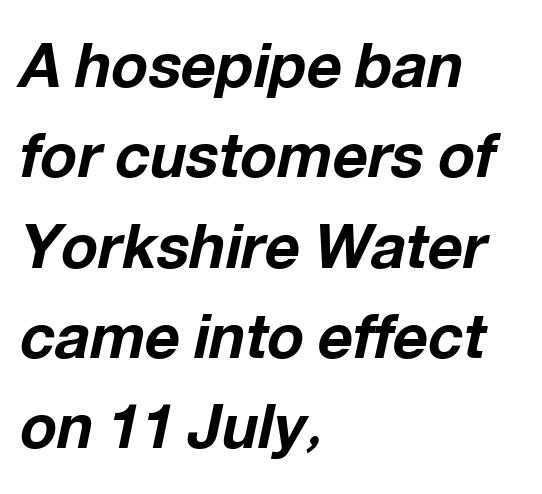
Tracking here is standard; glyphs follow each other at the usual distance. It's the slanting kind of type. The block of text has a typical density, with ordinary space between rows. The zone under the glyphs is completely vacant. How heavy is the stroke? Heavy — this is a bold. These lines stack with their left ends in a neat column.
